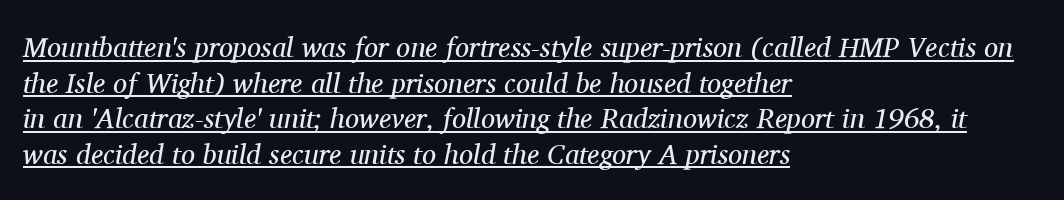
Note: serifs present on the glyphs. Tracking here is standard; glyphs follow each other at the usual distance. The paragraph shown leans on its left margin. In terms of leading, this rendering sits right in the middle. Is this a fixed-width face? No — the glyphs have proportional, varying widths. Like a heading marked for emphasis, these lines bear an underscore.
